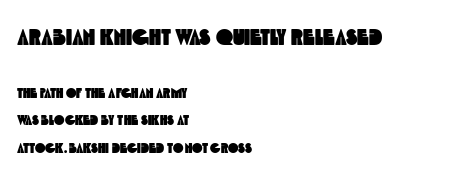
The image shows 23 px text type; set left-aligned, loose line spacing (1.97x), normal letter spacing, not underlined; the first (top) block is 1.64x larger.
